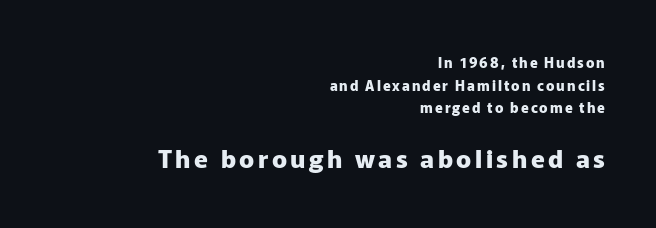
Q: Is the text bold? A: Yes.
Q: Is the text italic (slanted)? A: No, it is upright.
Q: Is the text underlined? A: No.
Q: How is the paragraph aligned? A: Right-aligned.
Q: Is the spacing between lines tight, normal or loose? A: Normal.
Q: Which block of text is set in a larger size, the first (top) or the second (bottom)? A: The second (bottom) one.
